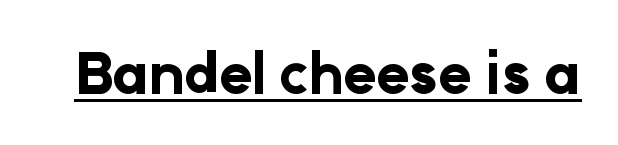
In terms of letterspacing, this is plain default setting. The letters are bold, with thick, heavy strokes. A typesetter would call this proportional, since set widths differ per character. The characters display no serif detailing; their extremities are plain. Vertical strokes here are truly vertical.
